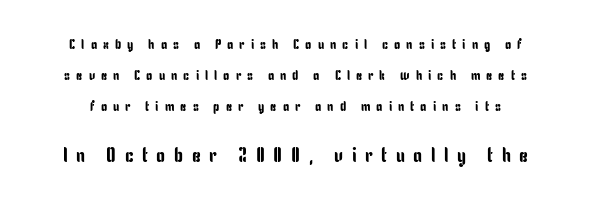
Q: Is the text italic (slanted)? A: No, it is upright.
Q: Is the text underlined? A: No.
Q: Is the spacing between letters normal or unusually wide? A: Unusually wide.
Q: Is the spacing between lines tight, normal or loose? A: Loose.
Q: Which block of text is set in a larger size, the first (top) or the second (bottom)? A: The second (bottom) one.
